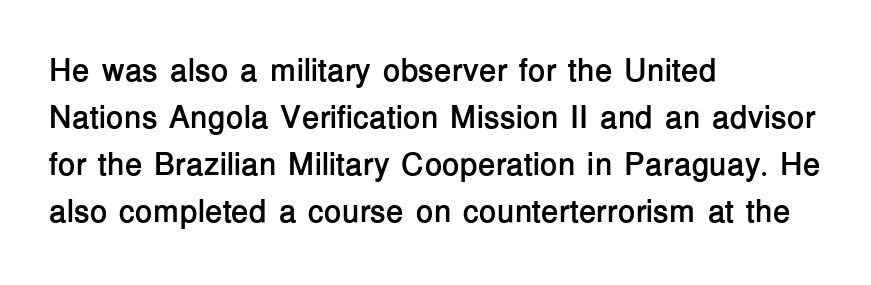
To sum up the face: it is a sans, with no serifs. The glyphs are unaccompanied by any horizontal stroke below them. Reading down the block, your eye returns to a fixed left position each line. The line-height multiplier appears to be the usual default. Varying glyph widths throughout — classic text-font behaviour.
